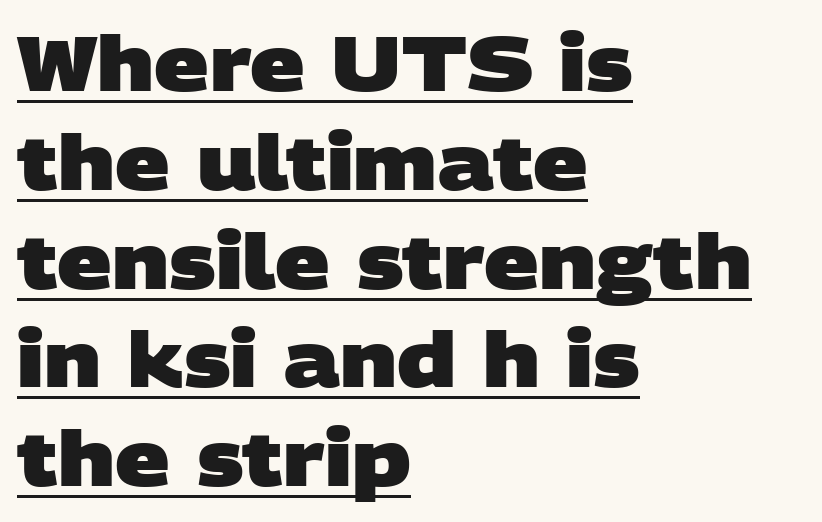
The typesetter has applied underlining to the passage shown. Varying glyph widths throughout — classic text-font behaviour. You can tell from the bare stems that sans-serif type was used. Observe the ordinary spacing: letters are neighbours, not strangers. Set as a true bold cut, around the 700 mark.
